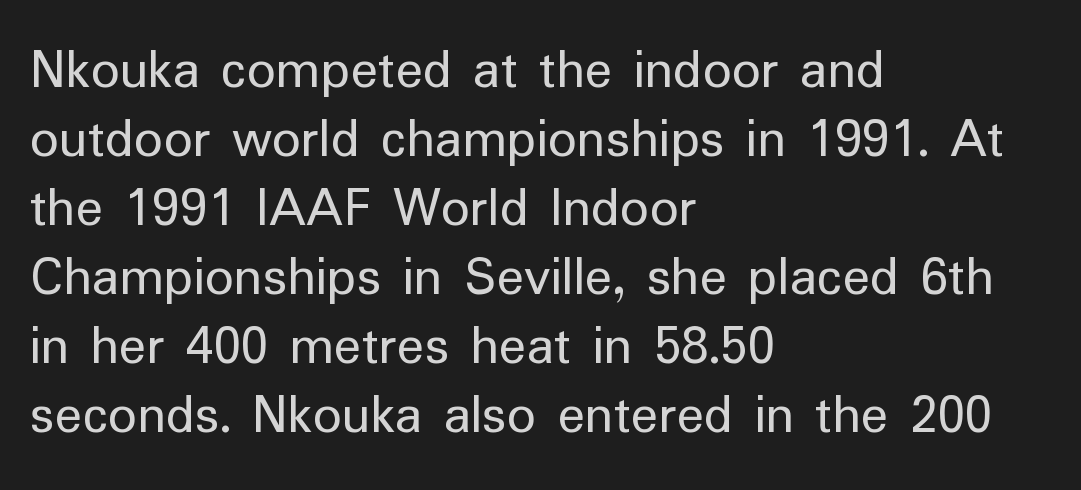
The image shows 57 px regular-weight sans-serif type, upright; set left-aligned, line spacing 1.21x, normal letter spacing, not underlined; low stroke contrast and a medium x-height.
